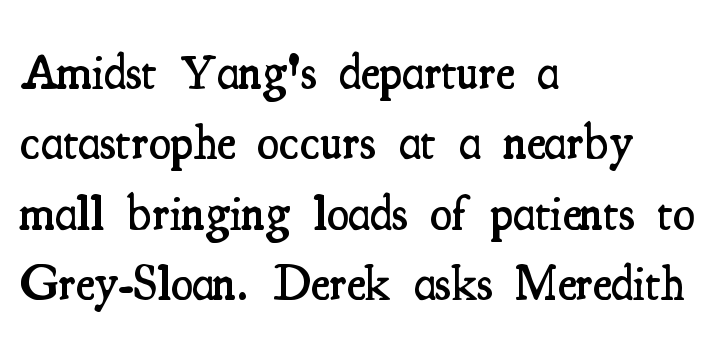
In CSS terms this would be text-align: left. The line texture is even and compact thanks to regular tracking. Do the characters align in a grid? No, the font is proportional. Summary of weight: moderately heavy, a semibold. Rendered with straight, roman letterforms. The space directly below the letters is spotless.
